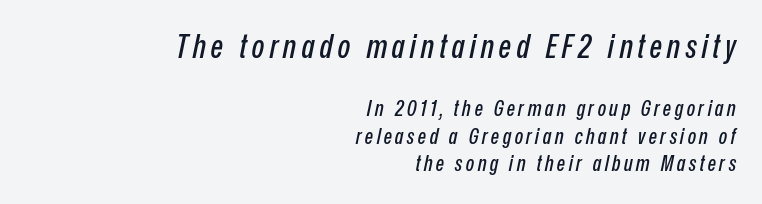
Q: Is the text italic (slanted)? A: Yes, it leans right by about 12 degrees.
Q: Is the text underlined? A: No.
Q: How is the paragraph aligned? A: Right-aligned.
Q: Is the spacing between lines tight, normal or loose? A: Normal.
Q: Which block of text is set in a larger size, the first (top) or the second (bottom)? A: The first (top) one.
Q: Width (condensed, normal, or wide)? A: Condensed.
Q: Stroke contrast? A: Low.
Q: x-height? A: Medium.
Q: Monospaced? A: No.
